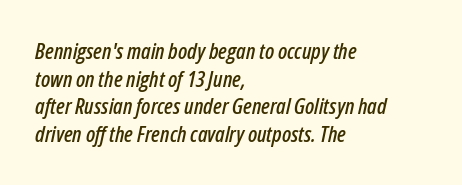
Q: Is the text italic (slanted)? A: Yes, it leans right by about 12 degrees.
Q: Is the text underlined? A: No.
Q: How is the paragraph aligned? A: Left-aligned.
Q: Is the spacing between letters normal or unusually wide? A: Normal.
Q: Is the spacing between lines tight, normal or loose? A: Normal.
